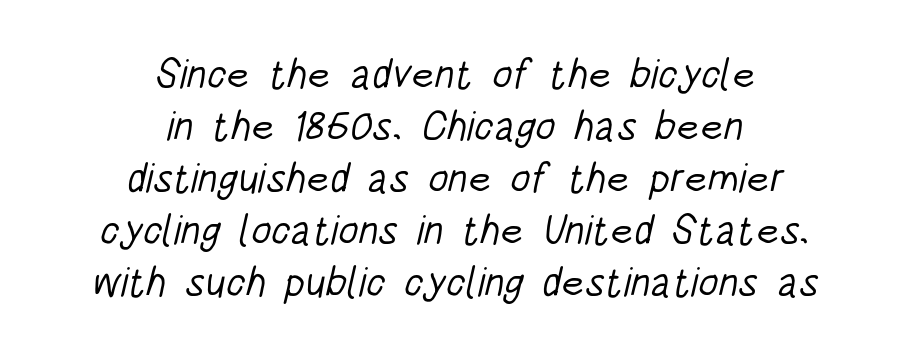
Stems here are at most as thick as an everyday book face. Caption: standard tracking, unaltered. The space beneath each line is pristine and unruled. Students, observe: this is what conventionally led text looks like. Do the characters align in a grid? No, the font is proportional. Layout note: lines centered.
